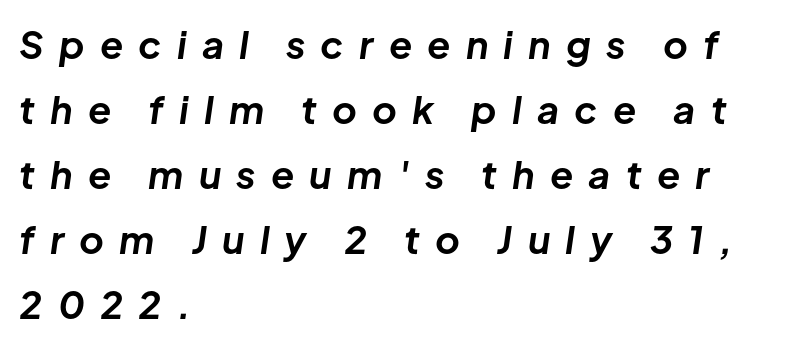
Q: Is the text bold? A: Yes.
Q: Is the text italic (slanted)? A: Yes, it leans right by about 8 degrees.
Q: Is the text underlined? A: No.
Q: How is the paragraph aligned? A: Left-aligned.
Q: Is the spacing between letters normal or unusually wide? A: Unusually wide.
Q: Width (condensed, normal, or wide)? A: Normal.
Q: Stroke contrast? A: Low.
Q: x-height? A: Medium.
Q: Monospaced? A: No.
